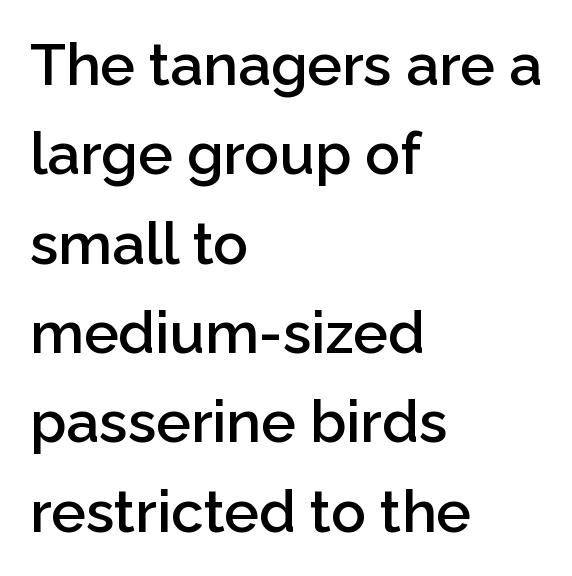
Q: Is the text bold? A: Semi-bold.
Q: Is the text italic (slanted)? A: No, it is upright.
Q: Is the typeface a serif or a sans-serif typeface? A: Sans-serif.
Q: Is the text underlined? A: No.
Q: How is the paragraph aligned? A: Left-aligned.
Q: Is the spacing between letters normal or unusually wide? A: Normal.
Q: Is the spacing between lines tight, normal or loose? A: Normal.
Q: Width (condensed, normal, or wide)? A: Normal.
Q: Stroke contrast? A: Low.
Q: x-height? A: Medium.
Q: Monospaced? A: No.
